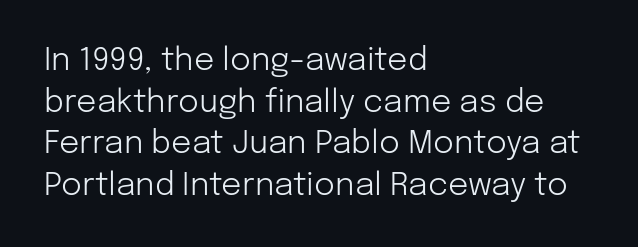
The image shows 32 px light sans-serif type, upright; set left-aligned, normal line spacing (1.3x), normal letter spacing, not underlined; low stroke contrast and a medium x-height.
